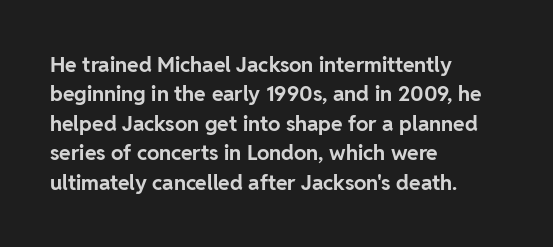
{"italic": "no", "bold": "yes", "underline": "no", "align": "left", "line_spacing": "normal", "line_spacing_ratio": 1.4, "letter_spacing": "normal", "letter_spacing_em": 0.0, "glyph_px": 21}
